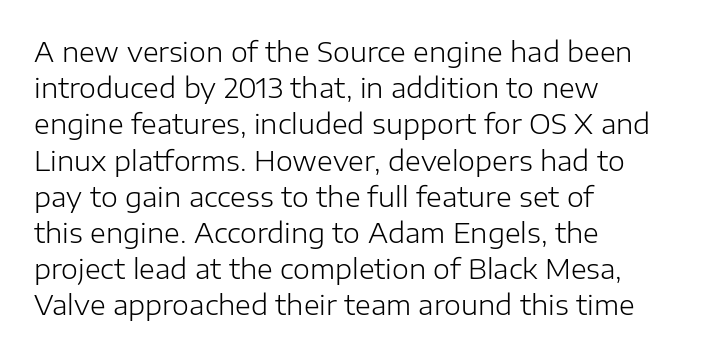
Q: Is the text bold? A: No.
Q: Is the text italic (slanted)? A: No, it is upright.
Q: Is the text underlined? A: No.
Q: How is the paragraph aligned? A: Left-aligned.
Q: Is the spacing between letters normal or unusually wide? A: Normal.
Q: Is the spacing between lines tight, normal or loose? A: Normal.
